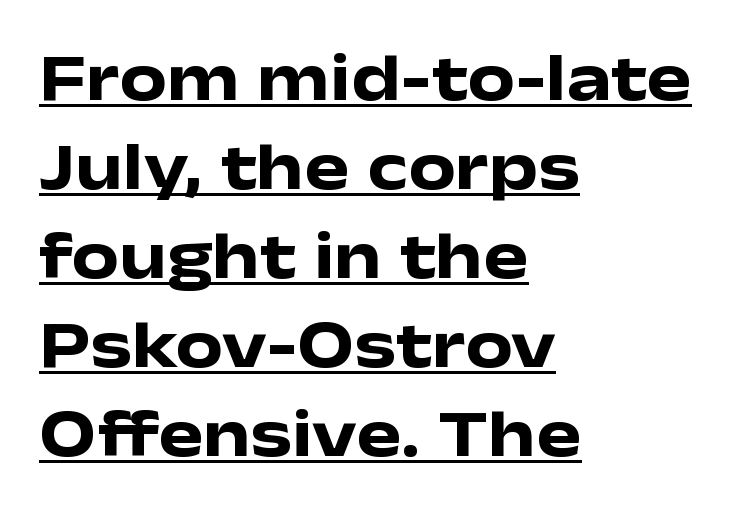
Q: Is the text bold? A: Yes.
Q: Is the text italic (slanted)? A: No, it is upright.
Q: Is the typeface a serif or a sans-serif typeface? A: Sans-serif.
Q: Is the text underlined? A: Yes.
Q: How is the paragraph aligned? A: Left-aligned.
Q: Is the spacing between letters normal or unusually wide? A: Normal.
Q: Is the spacing between lines tight, normal or loose? A: Normal.
Q: Width (condensed, normal, or wide)? A: Wide.
Q: Stroke contrast? A: Low.
Q: x-height? A: Medium.
Q: Monospaced? A: No.
